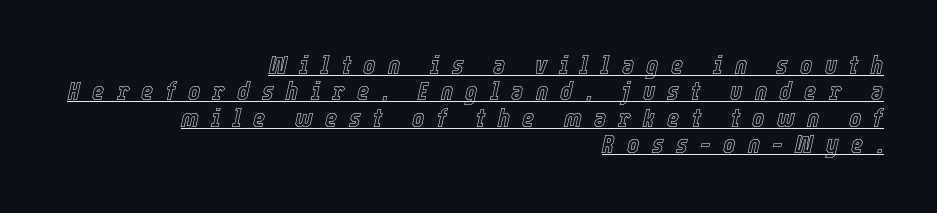
Honestly, the rows look squashed on top of each other. Tall strokes in this sample are angled rather than plumb. Layout note: lines flush right. Glance below the letters and you will spot a drawn line. This sample uses expanded letter spacing, leaving extra air between glyphs.
